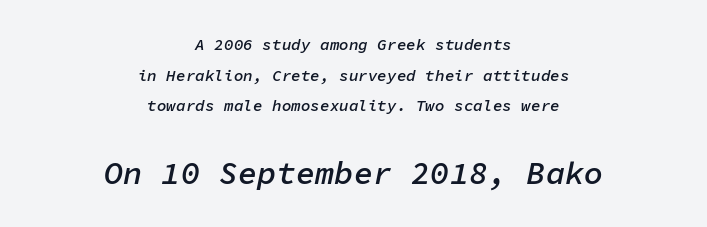
{"italic": "yes", "lean": "right", "slant_degrees": 11, "bold": "semi", "weight": "semibold", "width": "normal", "stroke_contrast": "low", "x_height": "medium", "monospaced": "yes", "underline": "no", "align": "center", "line_spacing": "loose", "line_spacing_ratio": 1.92, "letter_spacing": "normal", "letter_spacing_em": 0.0, "larger_block": "second", "size_ratio": 2.0, "glyph_px": 32}
